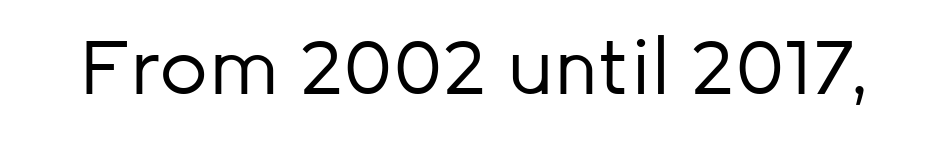
Here the designer chose a conventional face with non-uniform glyph widths. To sum up the face: it is a sans, with no serifs. A bare baseline throughout the passage. In terms of posture, this sample is upright. Compared with a typical body face, this is equally light or lighter still. The rendering keeps characters at their native spacing.
